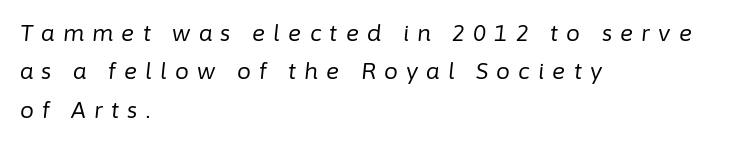
The image shows 22 px text type, italic (leaning right); set left-aligned, line spacing 1.74x, unusually wide letter spacing (+0.37 em), not underlined.
